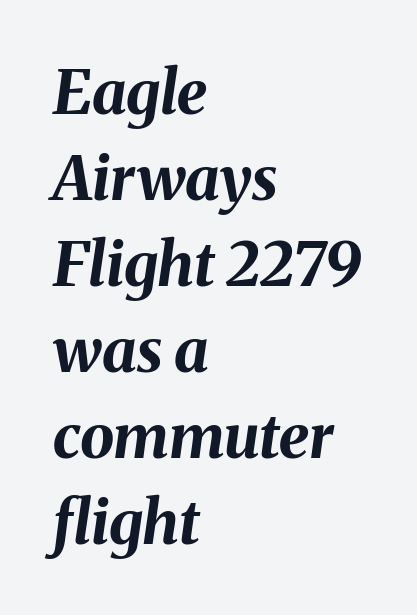
Q: Is the text bold? A: Yes.
Q: Is the text italic (slanted)? A: Yes, it leans right by about 8 degrees.
Q: Is the text underlined? A: No.
Q: How is the paragraph aligned? A: Left-aligned.
Q: Is the spacing between letters normal or unusually wide? A: Normal.
Q: Is the spacing between lines tight, normal or loose? A: Normal.
Q: Width (condensed, normal, or wide)? A: Normal.
Q: Stroke contrast? A: Medium.
Q: x-height? A: Medium.
Q: Monospaced? A: No.
